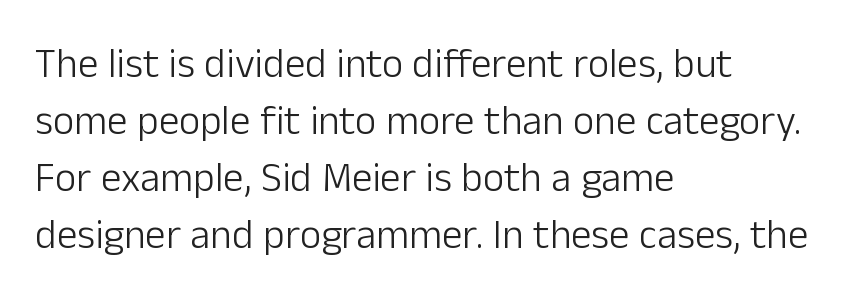
Caption: multi-line text, flush left, ragged right. The rendering shows plain stroke endings on the letterforms — a sans-serif design. Think standard paragraph weight, or any step lighter than that. Regular leading. The rendering keeps characters at their native spacing.
